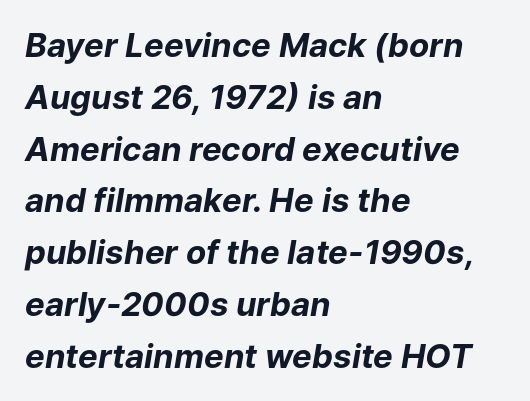
{"italic": "yes", "lean": "right", "slant_degrees": 9, "bold": "yes", "weight": "bold", "width": "normal", "stroke_contrast": "low", "x_height": "medium", "monospaced": "no", "underline": "no", "align": "left", "line_spacing": "normal", "line_spacing_ratio": 1.57, "letter_spacing": "normal", "letter_spacing_em": 0.0, "glyph_px": 33}
